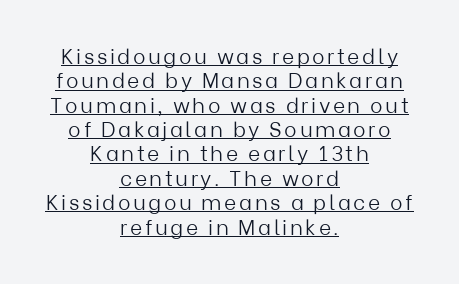
The passage shown is underscored from start to finish. Letters have the restrained weight of plain body copy at most. The typography opts for an upright posture over an oblique one. The paragraph has two soft edges and a firm central axis.
